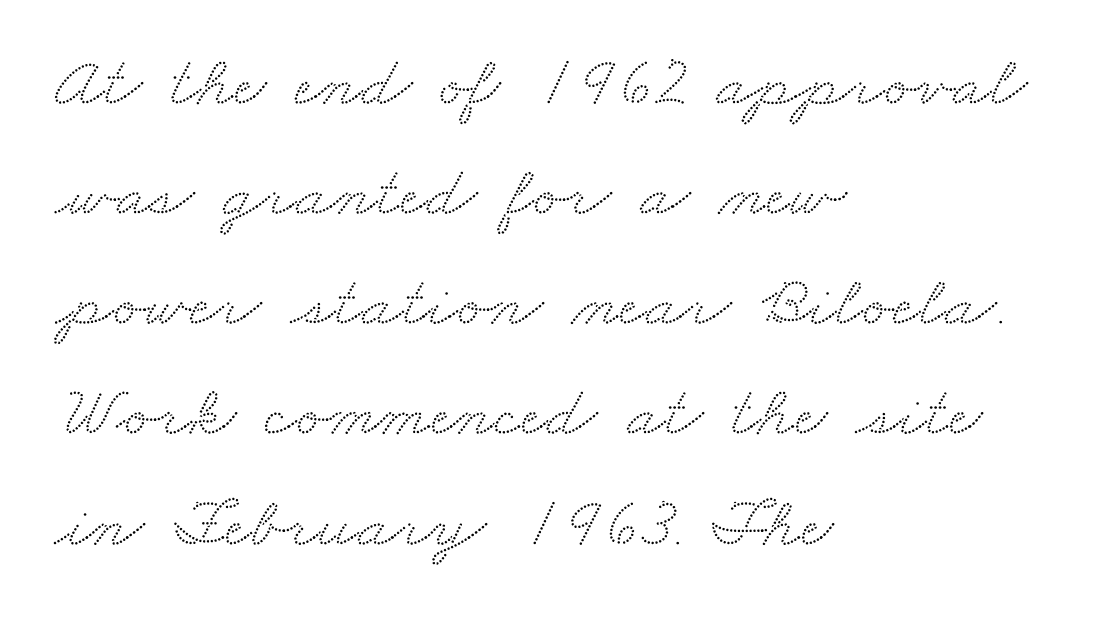
Is this a sans? No — the strokes have serifs. The passage shown is typed in a proportional face where columns would drift. Here the glyphs are tracked normally, forming tight word shapes. The passage is arranged the way most books set body copy — flush left. Rule under the text: the space is simply empty. Honestly, the row spacing looks completely unremarkable.
